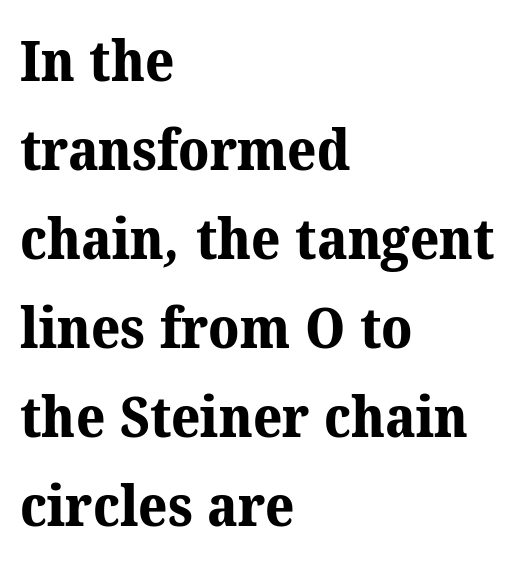
Q: Is the text bold? A: Yes.
Q: Is the typeface a serif or a sans-serif typeface? A: Serif.
Q: Is the text underlined? A: No.
Q: How is the paragraph aligned? A: Left-aligned.
Q: Is the spacing between letters normal or unusually wide? A: Normal.
Q: Is the spacing between lines tight, normal or loose? A: Normal.
Q: Width (condensed, normal, or wide)? A: Normal.
Q: Stroke contrast? A: Medium.
Q: x-height? A: Medium.
Q: Monospaced? A: No.
